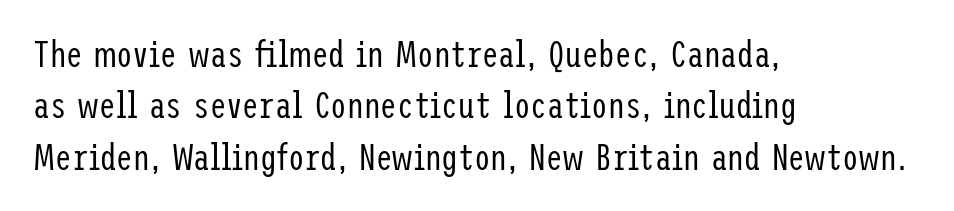
The image shows 37 px regular-weight, condensed sans-serif type, upright; set left-aligned, normal line spacing (1.39x), normal letter spacing, not underlined; low stroke contrast and a medium x-height.
